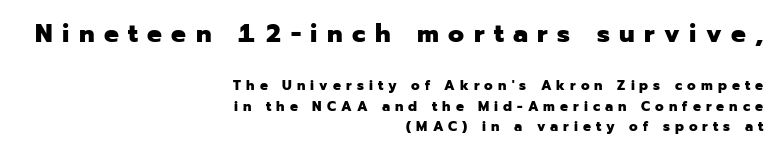
{"italic": "no", "bold": "yes", "underline": "no", "align": "right", "line_spacing": "normal", "line_spacing_ratio": 1.47, "letter_spacing": "wide", "letter_spacing_em": 0.36, "larger_block": "first", "size_ratio": 1.86, "glyph_px": 26}
